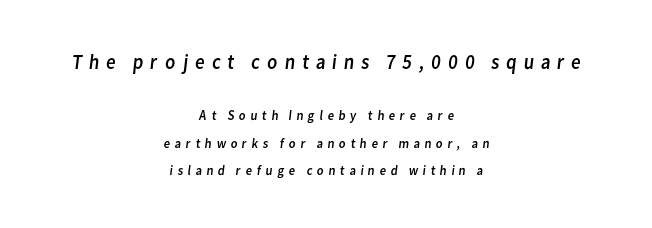
The passage shown begins with its larger block and ends with its smaller one. Observe the wide spacing: letters keep a clear distance from each other. Bare-footed words on every line. Whoever set this chose breathing room over compactness in the vertical rhythm.
